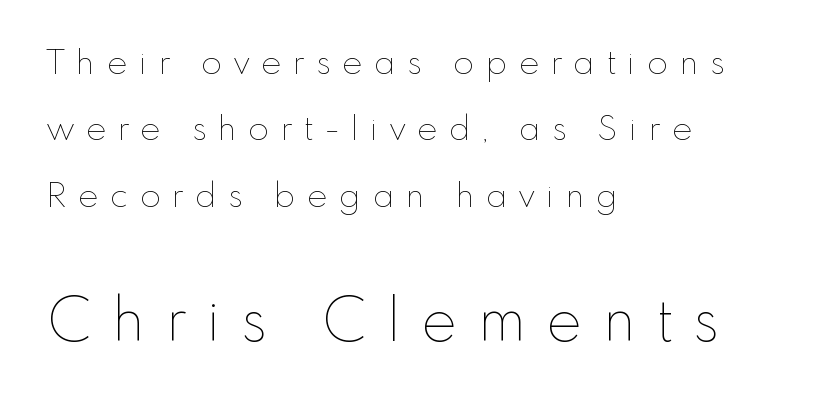
The image shows 60 px thin type, upright; set left-aligned, loose line spacing (1.95x), unusually wide letter spacing (+0.34 em), not underlined; the second (bottom) block is 1.76x larger; low stroke contrast and a small x-height.
